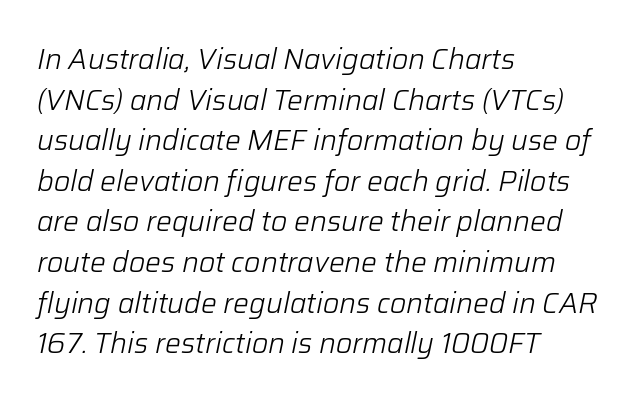
The image shows 28 px light type, italic (leaning right); set left-aligned, normal line spacing (1.45x), normal letter spacing, not underlined; low stroke contrast and a medium x-height.
